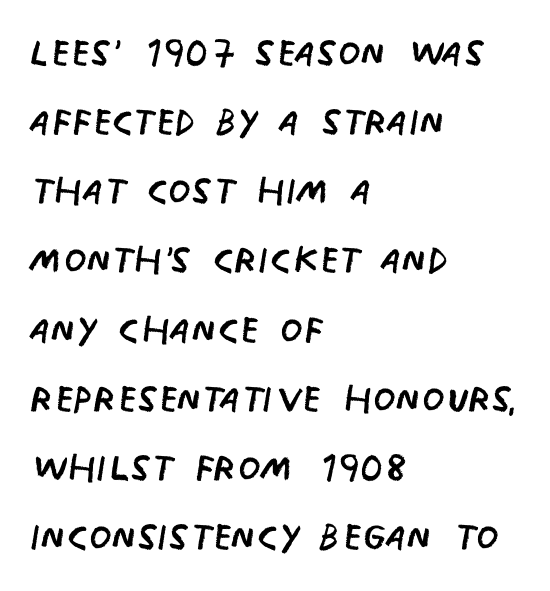
Q: Is the text bold? A: No.
Q: Is the typeface a serif or a sans-serif typeface? A: Sans-serif.
Q: Is the text underlined? A: No.
Q: How is the paragraph aligned? A: Left-aligned.
Q: Is the spacing between letters normal or unusually wide? A: Normal.
Q: Is the spacing between lines tight, normal or loose? A: Normal.
Q: Width (condensed, normal, or wide)? A: Condensed.
Q: Stroke contrast? A: Low.
Q: x-height? A: Large.
Q: Monospaced? A: No.
